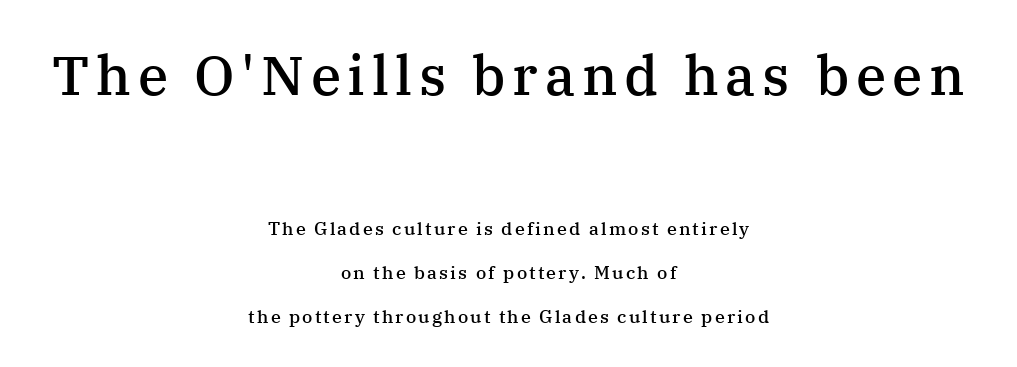
The image shows 55 px semibold serif type, upright; set centered, loose line spacing (2.44x), not underlined; the first (top) block is 3.06x larger; medium stroke contrast and a medium x-height.
